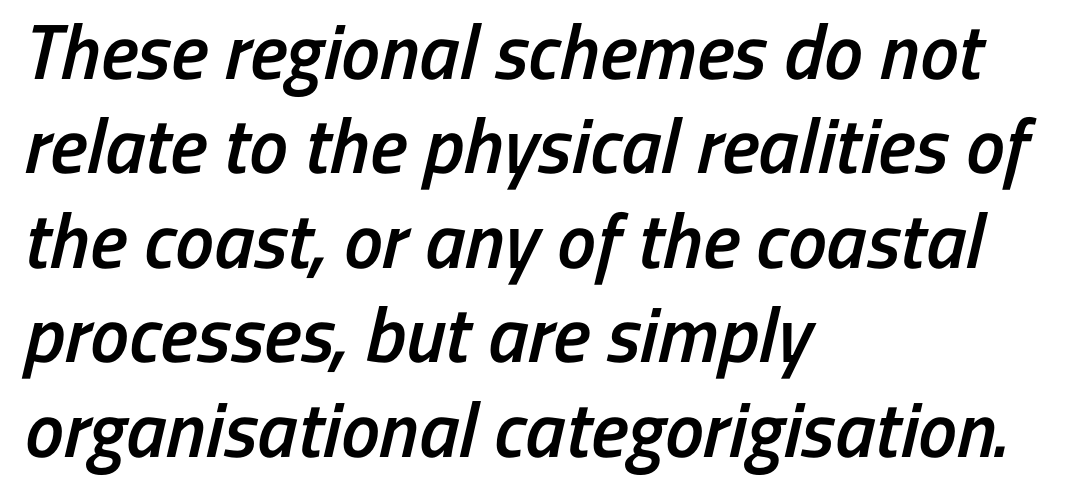
Classification — sans serif. The passage shown is typed in a proportional face where columns would drift. The text block is weighted toward the left margin, trailing off unevenly rightward. Typographic density is moderately raised because the face is semibold. Only glyphs here, with clear space below each row.
